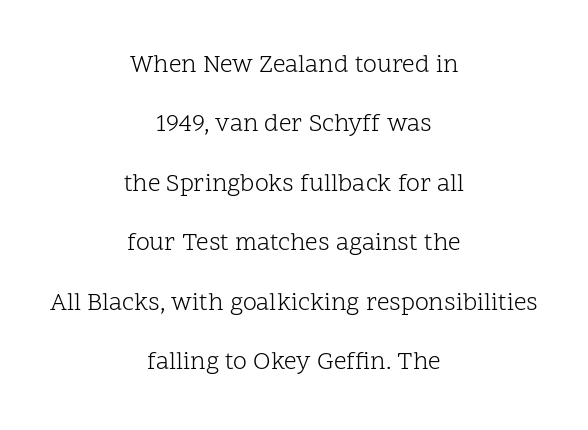
{"italic": "no", "bold": "no", "underline": "no", "align": "center", "line_spacing": "loose", "line_spacing_ratio": 2.38, "letter_spacing": "normal", "letter_spacing_em": 0.0, "glyph_px": 25}
